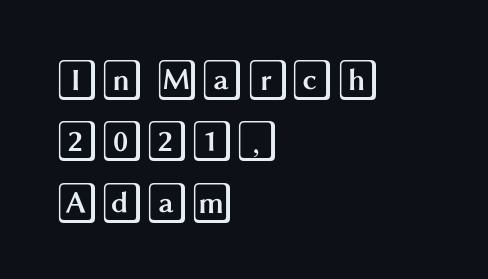
{"italic": "no", "width": "wide", "x_height": "large", "underline": "no", "align": "left", "line_spacing": "normal", "line_spacing_ratio": 1.5, "letter_spacing": "normal", "letter_spacing_em": 0.0, "glyph_px": 41}
